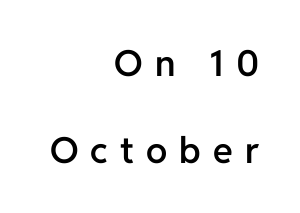
The image shows 36 px semibold sans-serif type, upright; set right-aligned, loose line spacing (2.41x), unusually wide letter spacing (+0.34 em), not underlined; low stroke contrast and a medium x-height.
